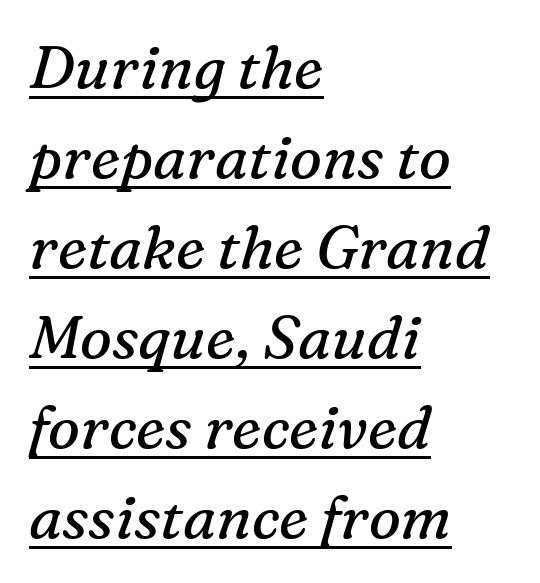
The image shows 60 px regular-weight serif type, italic (leaning right); set left-aligned, normal line spacing (1.5x), normal letter spacing, underlined; medium stroke contrast and a medium x-height.
